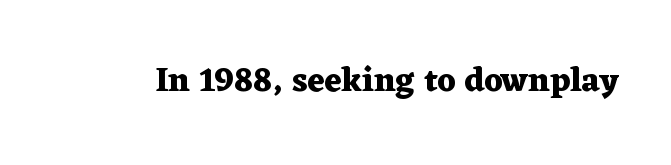
{"serif": "yes", "italic": "no", "bold": "yes", "weight": "heavy", "width": "wide", "stroke_contrast": "medium", "x_height": "medium", "monospaced": "no", "underline": "no", "letter_spacing": "normal", "letter_spacing_em": 0.0, "glyph_px": 34}
